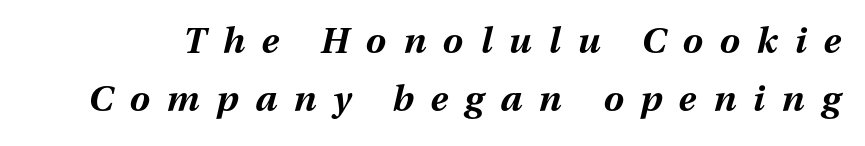
Q: Is the text bold? A: Yes.
Q: Is the text italic (slanted)? A: Yes, it leans right by about 13 degrees.
Q: Is the text underlined? A: No.
Q: Is the spacing between letters normal or unusually wide? A: Unusually wide.
Q: Is the spacing between lines tight, normal or loose? A: Normal.
Q: Width (condensed, normal, or wide)? A: Normal.
Q: Stroke contrast? A: Medium.
Q: x-height? A: Medium.
Q: Monospaced? A: No.
